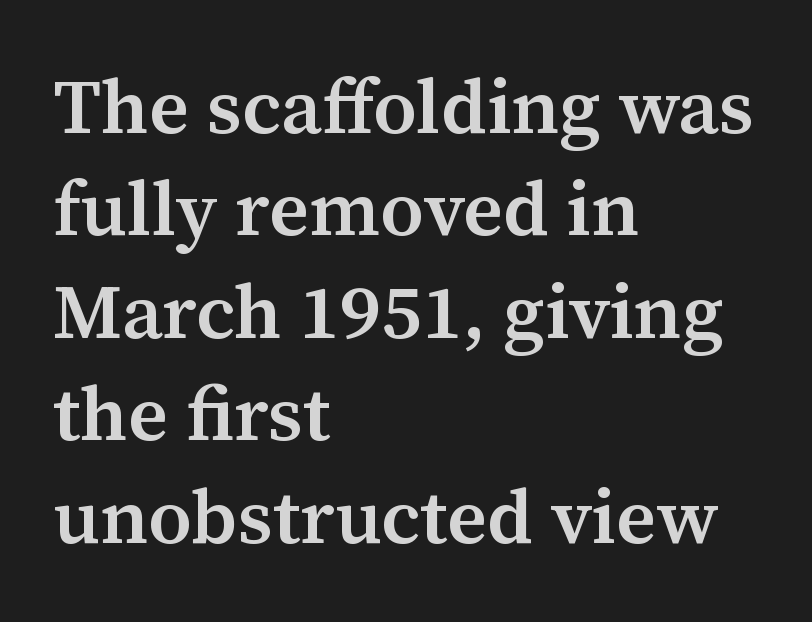
A typesetter would label this face a serif. This is the in-between weight designers call semibold or demi. The specimen reads as upright at a glance. Does extra space separate the letters? No, they use regular spacing. This block has exactly the height ordinary leading produces.
